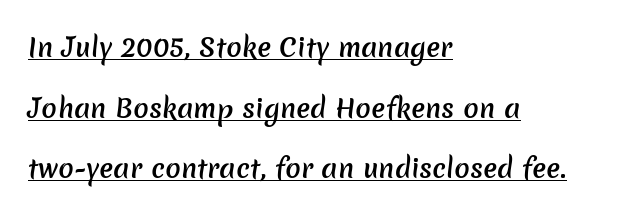
{"bold": "semi", "underline": "yes", "align": "left", "line_spacing": "loose", "line_spacing_ratio": 2.33, "letter_spacing": "normal", "letter_spacing_em": 0.0, "glyph_px": 26}
